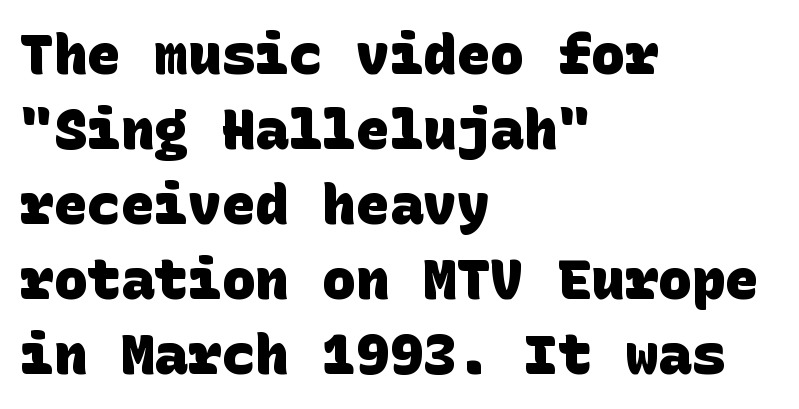
Q: Is the text bold? A: Yes.
Q: Is the typeface a serif or a sans-serif typeface? A: Sans-serif.
Q: Is the text underlined? A: No.
Q: How is the paragraph aligned? A: Left-aligned.
Q: Is the spacing between letters normal or unusually wide? A: Normal.
Q: Is the spacing between lines tight, normal or loose? A: Normal.
Q: Width (condensed, normal, or wide)? A: Normal.
Q: Stroke contrast? A: Low.
Q: x-height? A: Large.
